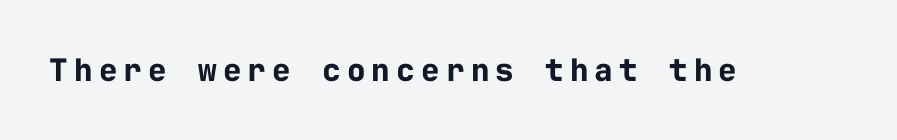
It's the straight-up-and-down kind of type. Compared with typical body copy, the letter spacing here is much looser. Type without underlining. Is this a fixed-width face? Yes — each glyph sits in an identical cell. These lines carry a lot of weight — the face is fully bold.
